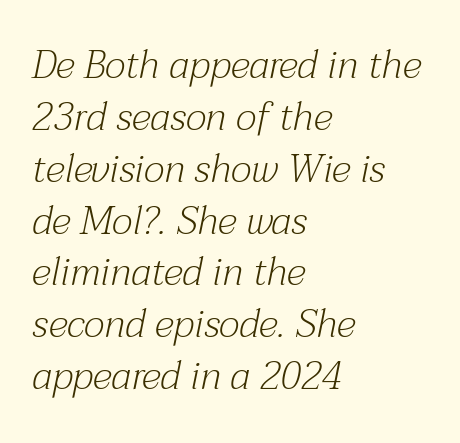
Stems here are at most as thick as an everyday book face. The face used here has a pronounced slope to its letters. The characters display serif detailing at their extremities. Note the varied advance widths — an 'i' is clearly narrower than an 'm'. The paragraph shown leans on its left margin. Leading: standard.
